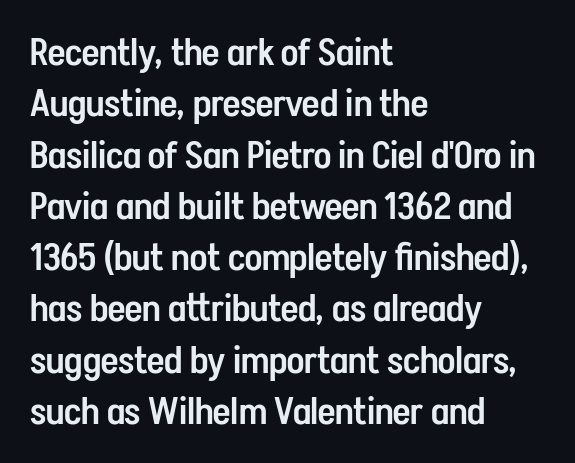
{"serif": "no", "italic": "no", "bold": "semi", "weight": "semibold", "width": "condensed", "stroke_contrast": "low", "x_height": "medium", "monospaced": "no", "underline": "no", "align": "left", "line_spacing": "normal", "line_spacing_ratio": 1.35, "letter_spacing": "normal", "letter_spacing_em": 0.0, "glyph_px": 38}
